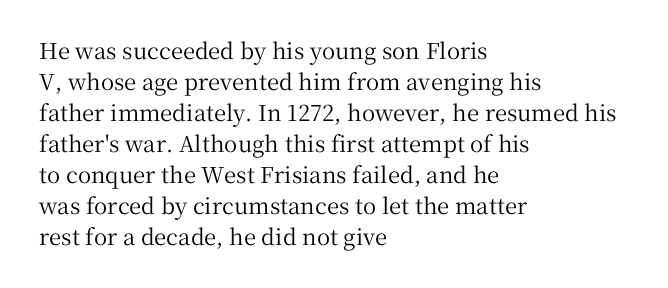
{"italic": "no", "underline": "no", "align": "left", "line_spacing": "normal", "line_spacing_ratio": 1.41, "letter_spacing": "normal", "letter_spacing_em": 0.0, "glyph_px": 22}
